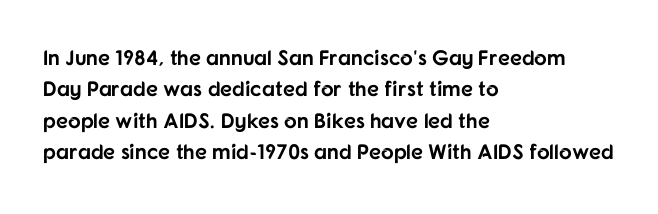
{"italic": "no", "bold": "yes", "underline": "no", "align": "left", "line_spacing": "normal", "line_spacing_ratio": 1.49, "letter_spacing": "normal", "letter_spacing_em": 0.0, "glyph_px": 21}
